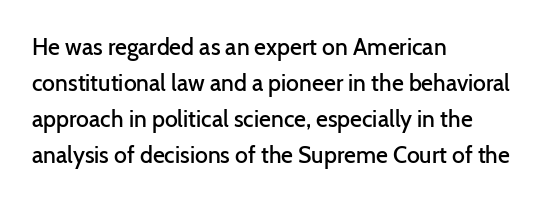
All the whitespace from short lines collects on the right. The space between consecutive lines is moderate. The type is set solid horizontally, with unmodified tracking. Does the lettering tilt? It doesn't — this is upright. Is the type bold? Partly — it's a semibold, heavier than regular but not fully bold.
